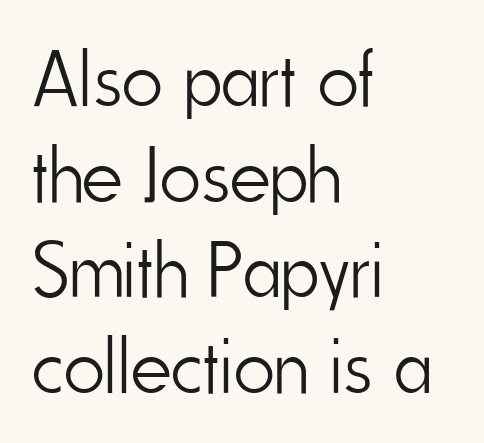
The image shows 79 px light, condensed sans-serif type, upright; set left-aligned, line spacing 1.21x, normal letter spacing, not underlined; low stroke contrast and a small x-height.
